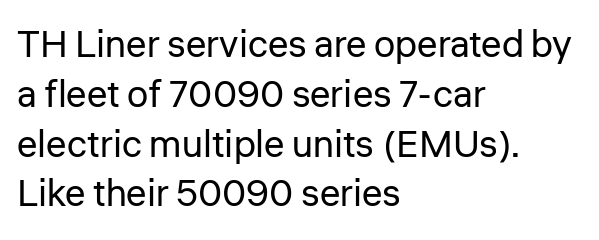
Q: Is the text bold? A: No.
Q: Is the text italic (slanted)? A: No, it is upright.
Q: Is the typeface a serif or a sans-serif typeface? A: Sans-serif.
Q: Is the text underlined? A: No.
Q: How is the paragraph aligned? A: Left-aligned.
Q: Is the spacing between letters normal or unusually wide? A: Normal.
Q: Is the spacing between lines tight, normal or loose? A: Normal.
Q: Width (condensed, normal, or wide)? A: Normal.
Q: Stroke contrast? A: Low.
Q: x-height? A: Medium.
Q: Monospaced? A: No.
